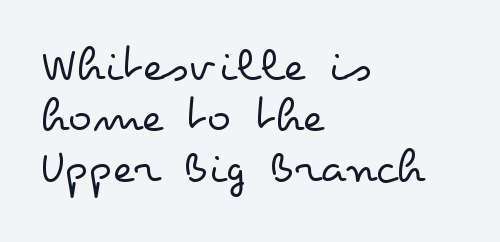
Look at the tracking — it's just the regular setting, nothing added. Typeset ragged right — the left edge is the straight one. A bare baseline throughout the passage. Nope, not italic — everything's standing straight.
